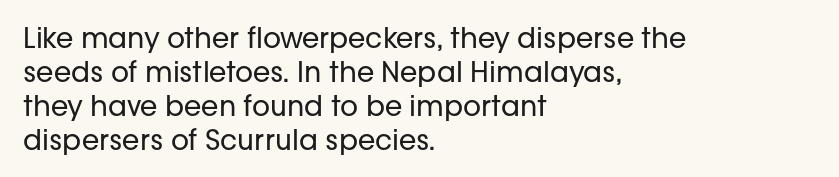
The image shows 28 px regular-weight sans-serif type, upright; set left-aligned, line spacing 1.21x, normal letter spacing, not underlined; low stroke contrast and a medium x-height.
